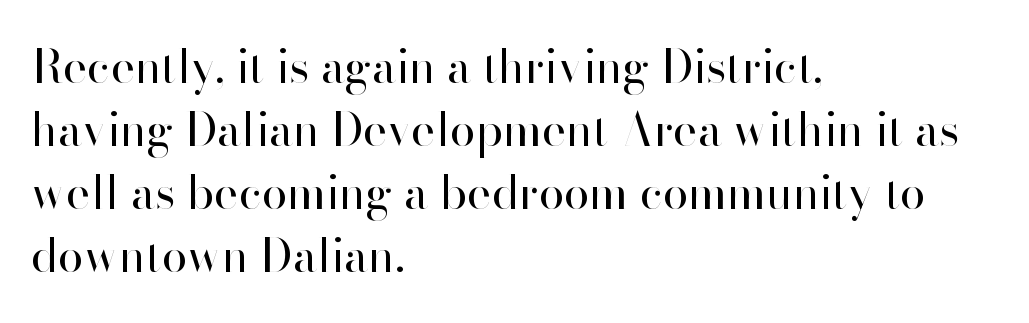
Q: Is the text bold? A: No.
Q: Is the text italic (slanted)? A: No, it is upright.
Q: Is the typeface a serif or a sans-serif typeface? A: Sans-serif.
Q: Is the text underlined? A: No.
Q: How is the paragraph aligned? A: Left-aligned.
Q: Is the spacing between letters normal or unusually wide? A: Normal.
Q: Is the spacing between lines tight, normal or loose? A: Normal.
Q: Width (condensed, normal, or wide)? A: Normal.
Q: Stroke contrast? A: High.
Q: x-height? A: Small.
Q: Monospaced? A: No.
